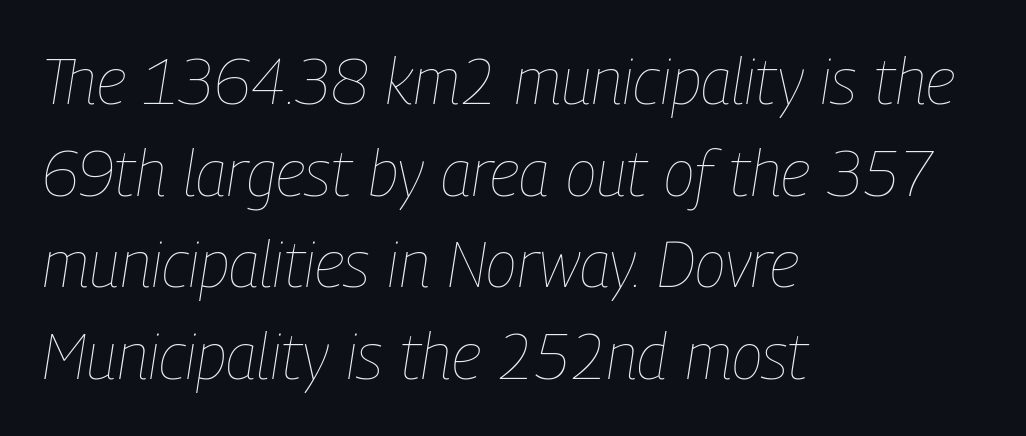
The ragged edge is on the right, which tells us the setting is flush left. Students, note that the glyphs here touch the page at normal intervals. Designer's note — italics engaged. These glyphs show unthickened strokes, regular width or finer. The block of text has a typical density, with ordinary space between rows.
